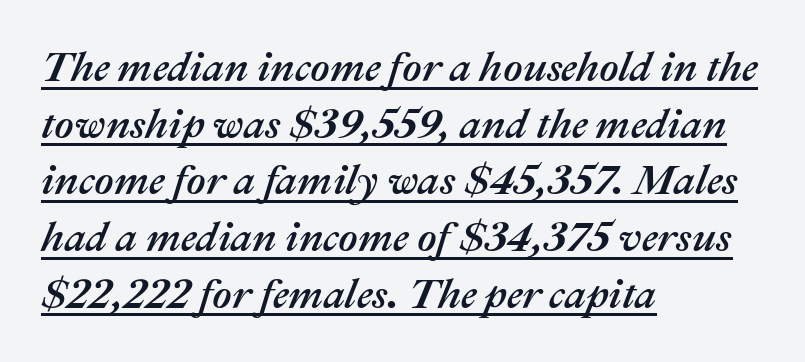
The image shows 42 px text type, italic (leaning right); set left-aligned, normal line spacing (1.35x), normal letter spacing, underlined; medium stroke contrast and a medium x-height.
